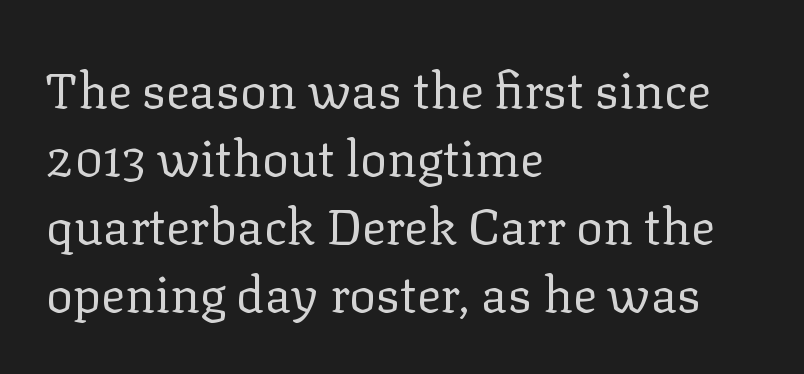
{"serif": "yes", "italic": "no", "bold": "no", "weight": "regular", "width": "normal", "stroke_contrast": "low", "x_height": "medium", "monospaced": "no", "underline": "no", "align": "left", "line_spacing": "normal", "line_spacing_ratio": 1.36, "letter_spacing": "normal", "letter_spacing_em": 0.0, "glyph_px": 50}
